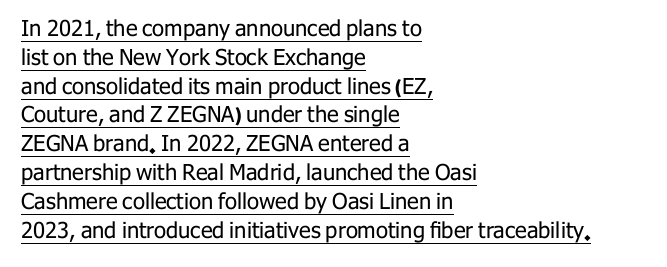
The image shows 22 px text type, upright; set left-aligned, normal line spacing (1.31x), normal letter spacing, underlined.
